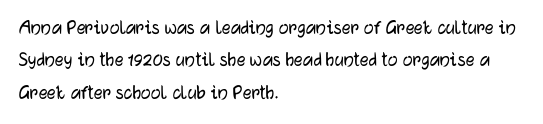
The image shows 22 px text type, upright; set left-aligned, normal line spacing (1.47x), normal letter spacing, not underlined.
